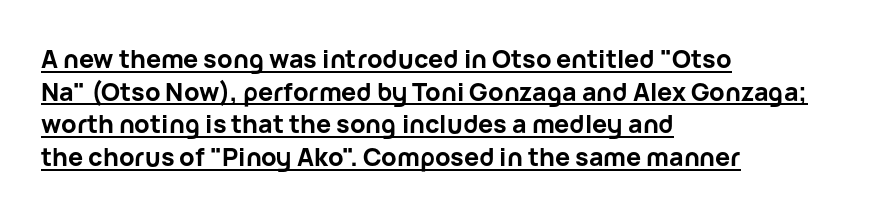
{"italic": "no", "bold": "yes", "underline": "yes", "align": "left", "line_spacing": "normal", "line_spacing_ratio": 1.31, "letter_spacing": "normal", "letter_spacing_em": 0.0, "glyph_px": 25}
